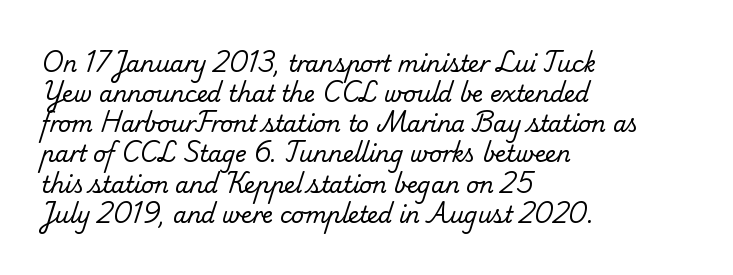
The image shows 22 px text type; set left-aligned, normal line spacing (1.37x), normal letter spacing, not underlined.
